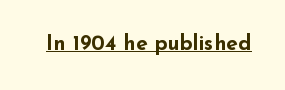
Q: Is the text bold? A: Yes.
Q: Is the text italic (slanted)? A: No, it is upright.
Q: Is the text underlined? A: Yes.
Q: Is the spacing between letters normal or unusually wide? A: Normal.
